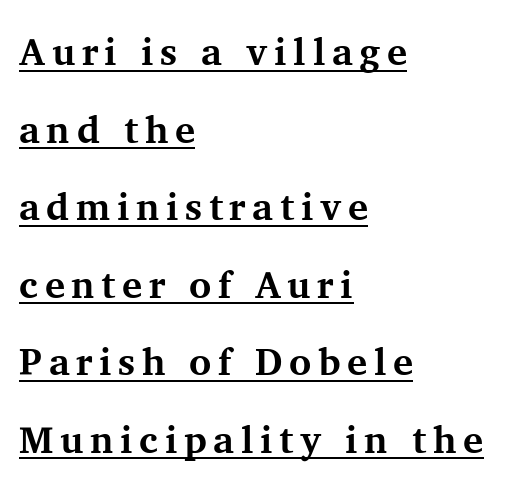
The passage shown is emphatically bold. How would I describe the line gaps? Wide and relaxed. Here the designer chose a conventional face with non-uniform glyph widths. The specimen includes a rule beneath the text block's lines. Typographically, this falls in the serif category. Posture: vertical.
